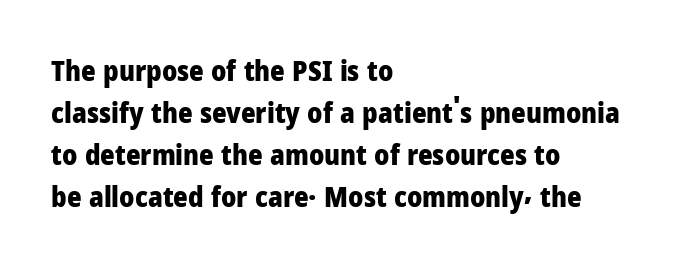
{"serif": "no", "italic": "no", "bold": "yes", "weight": "heavy", "width": "normal", "stroke_contrast": "low", "x_height": "medium", "monospaced": "no", "underline": "no", "align": "left", "line_spacing": "normal", "line_spacing_ratio": 1.5, "letter_spacing": "normal", "letter_spacing_em": 0.0, "glyph_px": 28}
